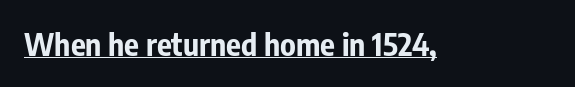
{"serif": "no", "italic": "no", "bold": "yes", "weight": "bold", "width": "condensed", "stroke_contrast": "low", "x_height": "medium", "monospaced": "no", "underline": "yes", "letter_spacing": "normal", "letter_spacing_em": 0.0, "glyph_px": 31}
